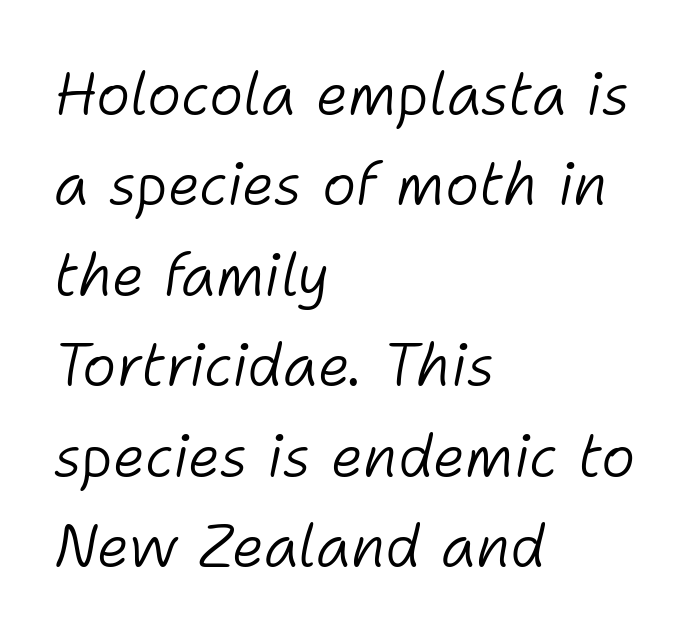
The image shows 58 px light type, italic (leaning right); set left-aligned, normal line spacing (1.56x), normal letter spacing, not underlined; low stroke contrast and a medium x-height.
